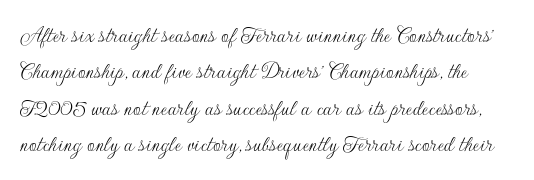
Q: Is the text bold? A: No.
Q: Is the text italic (slanted)? A: Yes.
Q: Is the text underlined? A: No.
Q: Is the spacing between letters normal or unusually wide? A: Normal.
Q: Is the spacing between lines tight, normal or loose? A: Normal.
